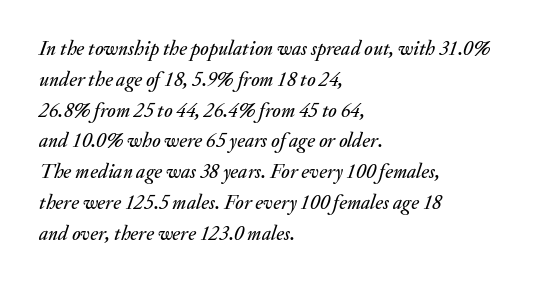
This sample is left-justified, so line endings fall wherever the words run out. The space directly below the letters is spotless. The passage shown leans; its letterforms are oblique. This sample uses plain, unmodified letter spacing.
